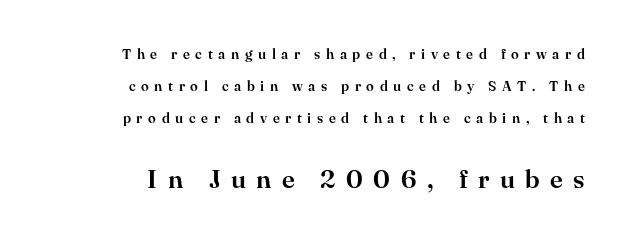
Q: Is the text italic (slanted)? A: No, it is upright.
Q: Is the text underlined? A: No.
Q: How is the paragraph aligned? A: Right-aligned.
Q: Is the spacing between letters normal or unusually wide? A: Unusually wide.
Q: Is the spacing between lines tight, normal or loose? A: Loose.
Q: Which block of text is set in a larger size, the first (top) or the second (bottom)? A: The second (bottom) one.
